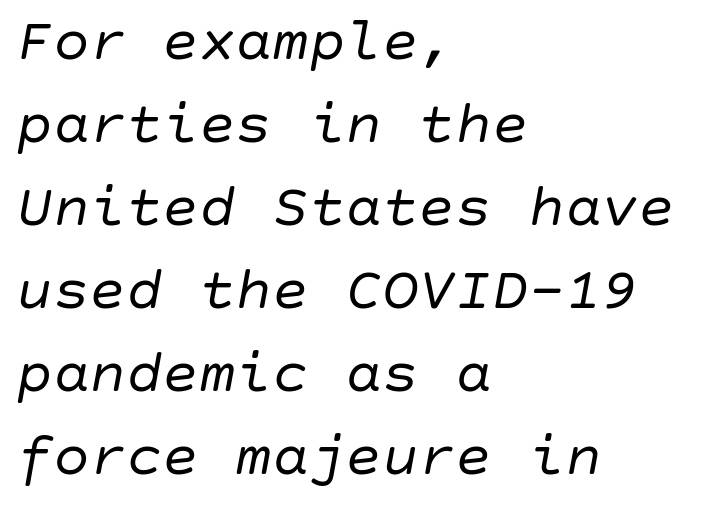
Q: Is the text bold? A: No.
Q: Is the text italic (slanted)? A: Yes, it leans right by about 10 degrees.
Q: Is the text underlined? A: No.
Q: How is the paragraph aligned? A: Left-aligned.
Q: Is the spacing between letters normal or unusually wide? A: Normal.
Q: Is the spacing between lines tight, normal or loose? A: Normal.
Q: Width (condensed, normal, or wide)? A: Normal.
Q: Stroke contrast? A: Low.
Q: x-height? A: Large.
